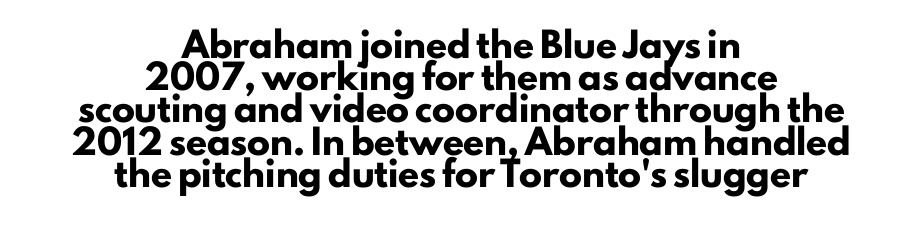
Q: Is the text bold? A: Yes.
Q: Is the text italic (slanted)? A: No, it is upright.
Q: Is the text underlined? A: No.
Q: How is the paragraph aligned? A: Centered.
Q: Is the spacing between letters normal or unusually wide? A: Normal.
Q: Is the spacing between lines tight, normal or loose? A: Normal.
